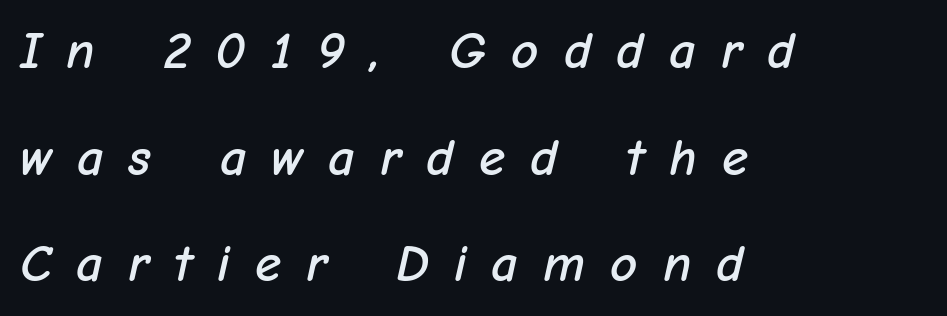
Q: Is the text italic (slanted)? A: Yes, it leans right by about 12 degrees.
Q: Is the text underlined? A: No.
Q: How is the paragraph aligned? A: Left-aligned.
Q: Is the spacing between letters normal or unusually wide? A: Unusually wide.
Q: Is the spacing between lines tight, normal or loose? A: Loose.
Q: Width (condensed, normal, or wide)? A: Normal.
Q: Stroke contrast? A: Low.
Q: x-height? A: Medium.
Q: Monospaced? A: No.
